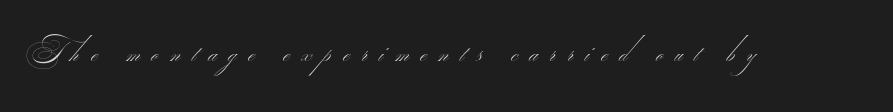
Any mark beneath the type? The region is blank. Spacing between characters has been opened up far beyond the box default. Weight class: somewhere from thin through regular. Think of a printed novel: that variable character pitch is what you see here.
